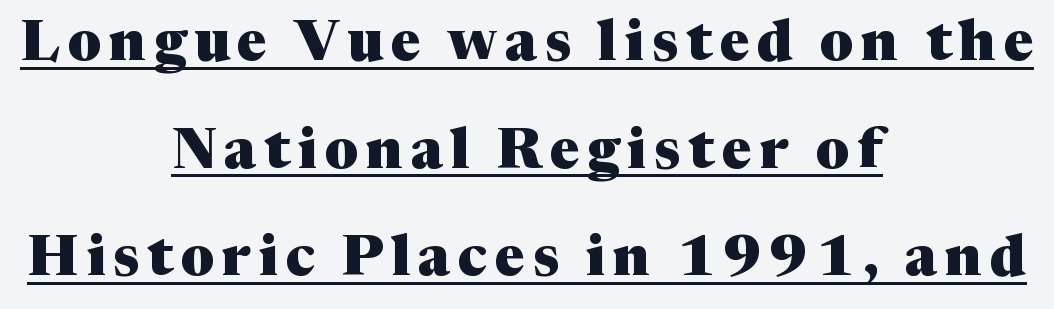
{"serif": "yes", "italic": "no", "bold": "yes", "weight": "heavy", "width": "normal", "stroke_contrast": "medium", "x_height": "medium", "monospaced": "no", "underline": "yes", "align": "center", "line_spacing": "loose", "line_spacing_ratio": 1.92, "glyph_px": 56}
